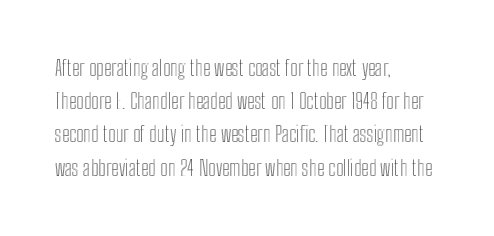
{"italic": "no", "underline": "no", "align": "left", "line_spacing": "normal", "line_spacing_ratio": 1.58, "letter_spacing": "normal", "letter_spacing_em": 0.0, "glyph_px": 21}
